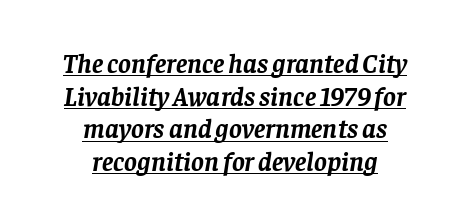
{"italic": "yes", "lean": "right", "slant_degrees": 8, "bold": "yes", "underline": "yes", "align": "center", "line_spacing_ratio": 1.21, "letter_spacing": "normal", "letter_spacing_em": 0.0, "glyph_px": 27}
